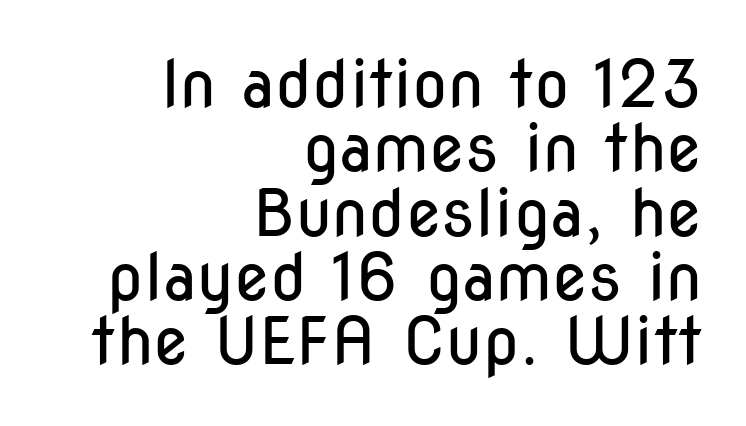
Does the leading feel generous? Not at all — it's pinched. A flush-right, rag-left setting is used for this passage. Here the designer chose a conventional face with non-uniform glyph widths. No letter is thick-stroked: the sample isn't bold.
